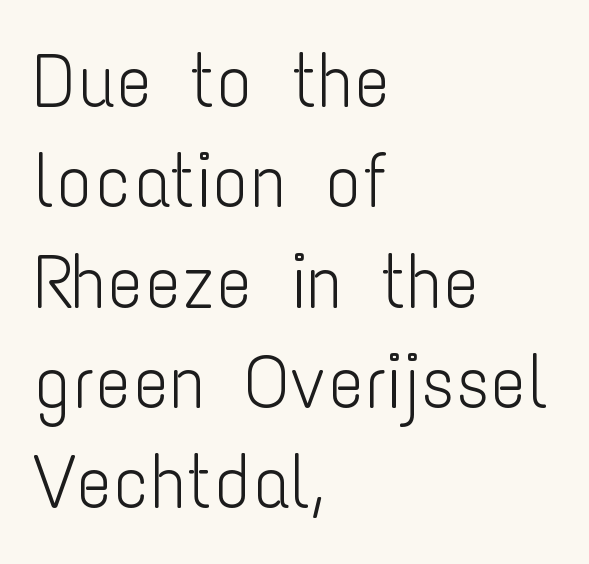
{"serif": "no", "italic": "no", "bold": "no", "weight": "light", "width": "condensed", "stroke_contrast": "low", "x_height": "medium", "monospaced": "no", "underline": "no", "align": "left", "line_spacing": "normal", "line_spacing_ratio": 1.32, "letter_spacing": "normal", "letter_spacing_em": 0.0, "glyph_px": 76}
